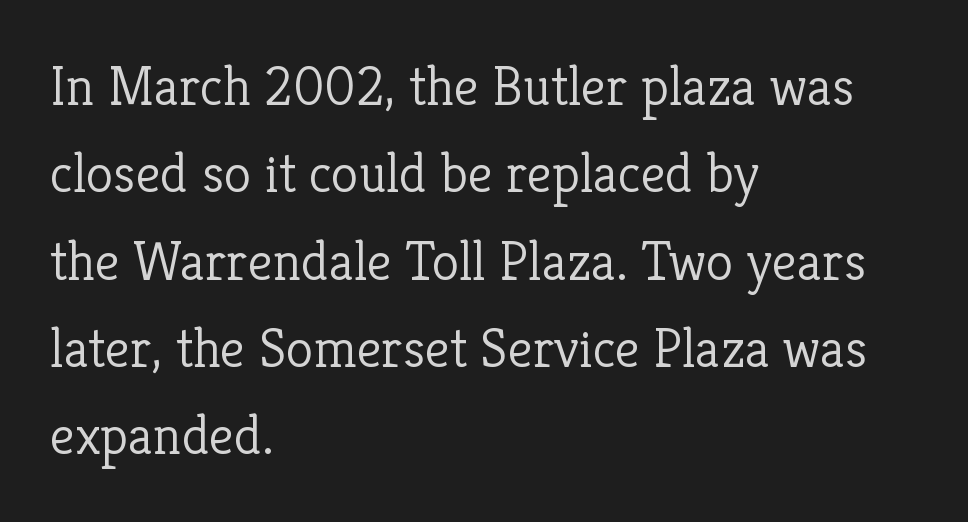
Q: Is the text bold? A: No.
Q: Is the text italic (slanted)? A: No, it is upright.
Q: Is the typeface a serif or a sans-serif typeface? A: Serif.
Q: Is the text underlined? A: No.
Q: How is the paragraph aligned? A: Left-aligned.
Q: Is the spacing between letters normal or unusually wide? A: Normal.
Q: Is the spacing between lines tight, normal or loose? A: Normal.
Q: Width (condensed, normal, or wide)? A: Normal.
Q: Stroke contrast? A: Low.
Q: x-height? A: Medium.
Q: Monospaced? A: No.
